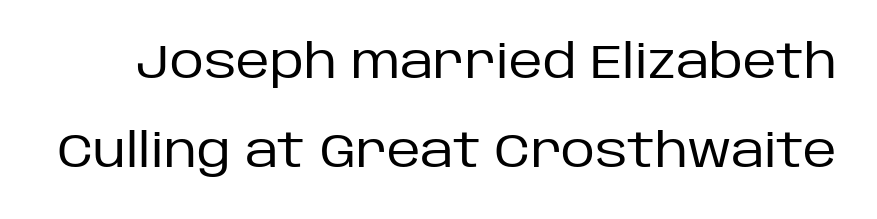
{"serif": "no", "italic": "no", "bold": "no", "weight": "regular", "width": "normal", "stroke_contrast": "low", "x_height": "large", "monospaced": "no", "underline": "no", "line_spacing_ratio": 1.89, "letter_spacing": "normal", "letter_spacing_em": 0.0, "glyph_px": 47}
